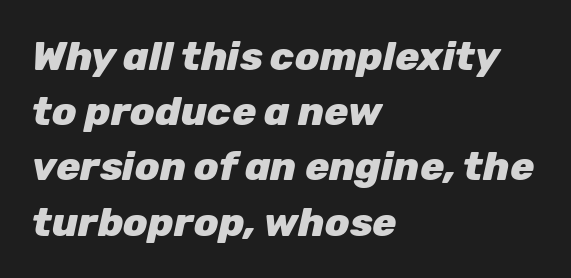
The image shows 40 px heavy type, italic (leaning right); set left-aligned, normal line spacing (1.38x), normal letter spacing, not underlined; low stroke contrast and a medium x-height.
